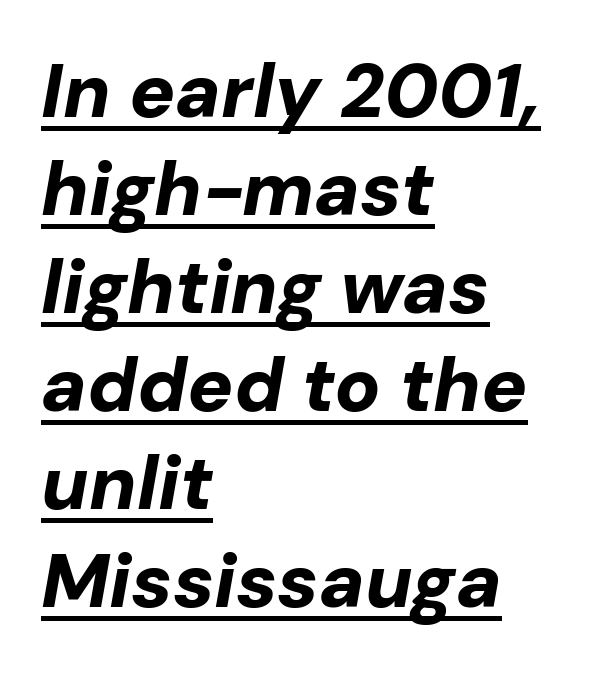
Is there an underline? Yes — a line sits under the letters. The face used here has a pronounced slope to its letters. Character widths vary here, with narrow letters taking less room than wide ones. Short and long lines alike share a common starting point at left. The font is running at its bold setting. A normal amount of white space separates one row of letters from the next.
